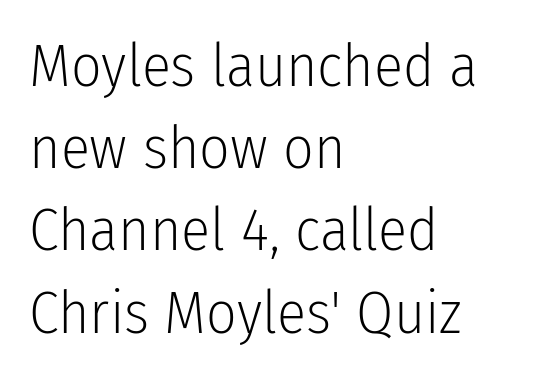
Here the glyphs are tracked normally, forming tight word shapes. Varying glyph widths throughout — classic text-font behaviour. These lines are composed in type without serifs. Designer's note — italics off, roman on. Type without underlining.
